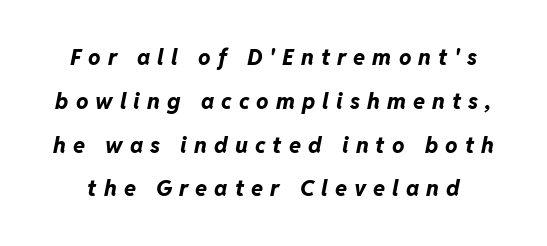
The image shows 22 px bold type, italic (leaning right); set loose line spacing (1.99x), unusually wide letter spacing (+0.32 em), not underlined.
